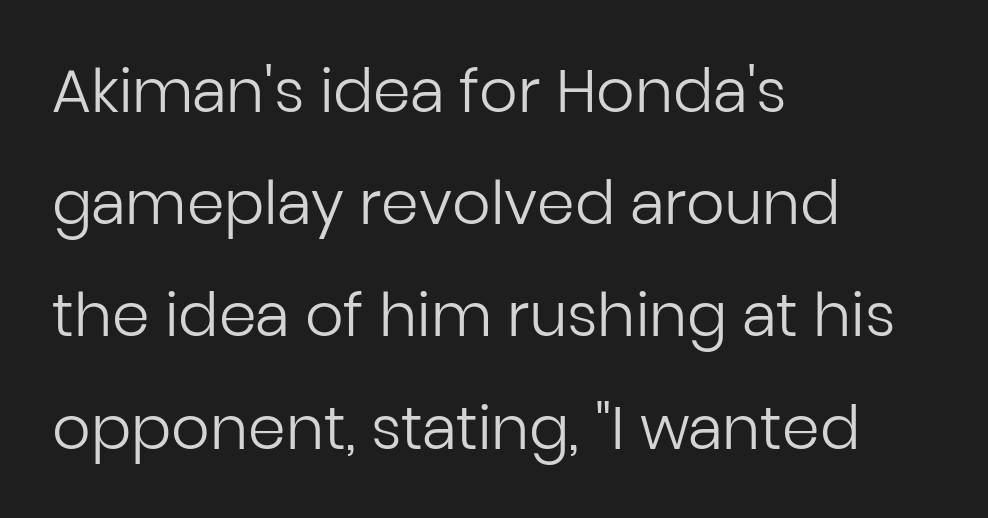
{"serif": "no", "italic": "no", "bold": "no", "weight": "regular", "width": "normal", "stroke_contrast": "low", "x_height": "medium", "monospaced": "no", "underline": "no", "align": "left", "line_spacing_ratio": 1.87, "letter_spacing": "normal", "letter_spacing_em": 0.0, "glyph_px": 60}
